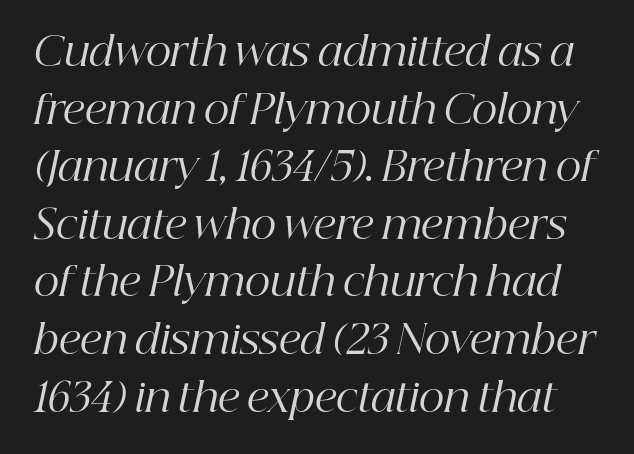
The image shows 40 px regular-weight serif type, italic (leaning right); set normal line spacing (1.44x), normal letter spacing, not underlined; high stroke contrast and a medium x-height.
